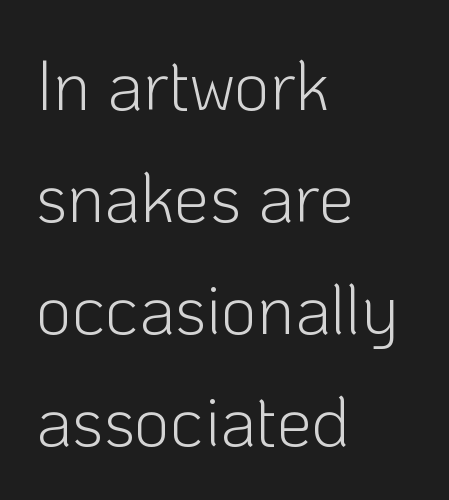
{"serif": "no", "italic": "no", "bold": "no", "weight": "light", "width": "normal", "stroke_contrast": "low", "x_height": "medium", "monospaced": "no", "underline": "no", "align": "left", "line_spacing": "normal", "line_spacing_ratio": 1.6, "letter_spacing": "normal", "letter_spacing_em": 0.0, "glyph_px": 70}
